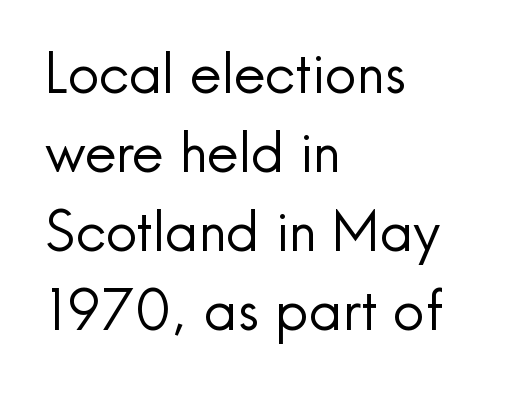
{"serif": "no", "italic": "no", "bold": "no", "weight": "regular", "width": "normal", "x_height": "small", "monospaced": "no", "underline": "no", "align": "left", "line_spacing": "normal", "line_spacing_ratio": 1.41, "letter_spacing": "normal", "letter_spacing_em": 0.0, "glyph_px": 56}
